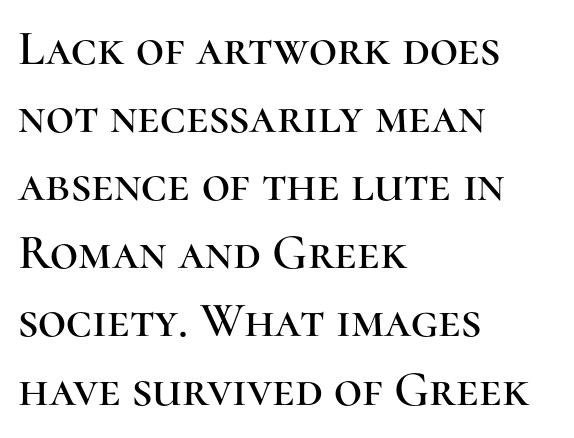
{"serif": "yes", "italic": "no", "width": "normal", "stroke_contrast": "high", "x_height": "medium", "monospaced": "no", "underline": "no", "align": "left", "line_spacing": "normal", "line_spacing_ratio": 1.39, "letter_spacing": "normal", "letter_spacing_em": 0.0, "glyph_px": 49}
